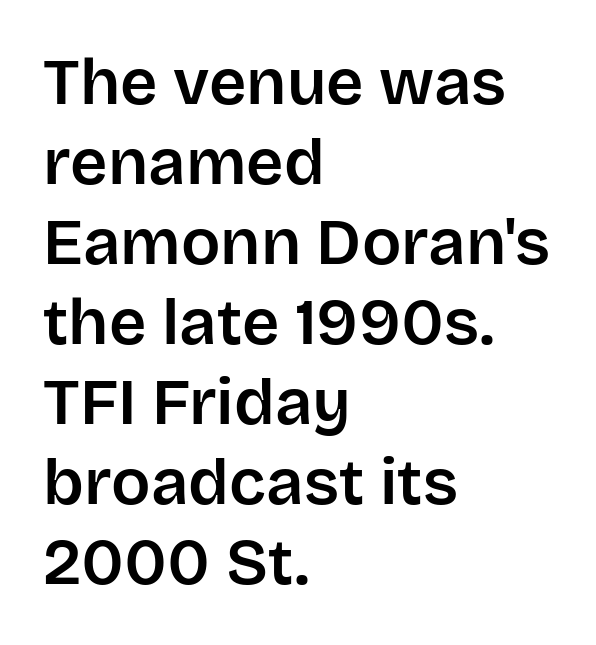
The image shows 65 px sans-serif type, upright; set left-aligned, line spacing 1.23x, normal letter spacing, not underlined; low stroke contrast and a large x-height.
